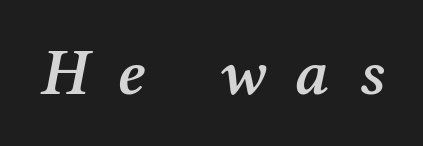
Observe the lean: these are italic letterforms. The baseline area is clear. Varying glyph widths throughout — classic text-font behaviour. How are the letters spaced? Widely, with obvious added tracking.
